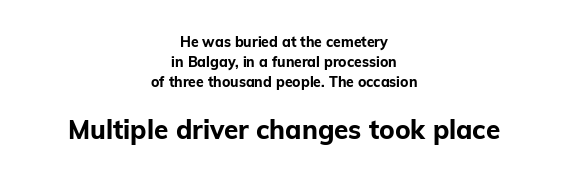
In terms of weight, the rendering is a true, heavy bold. Each new line begins a customary step beneath the previous one. Words float on clear page, feet unadorned. Teacher's note: observe the equal gaps on both sides — that is centered alignment. These lines keep a tight, regular rhythm from letter to letter.
